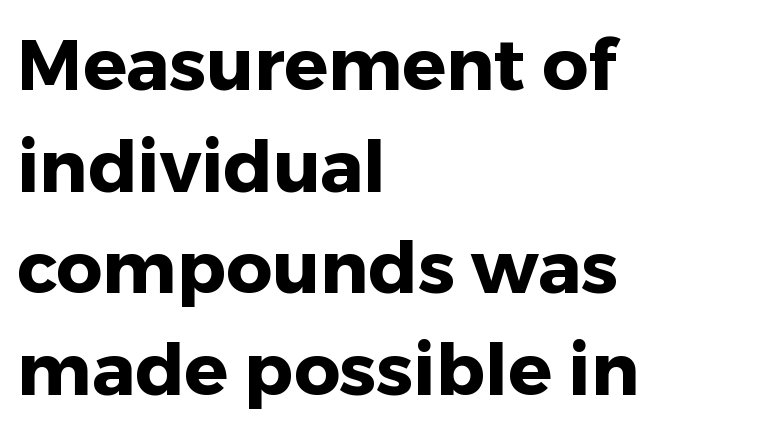
The image shows 72 px heavy sans-serif type, upright; set left-aligned, normal line spacing (1.41x), normal letter spacing, not underlined; low stroke contrast and a medium x-height.
